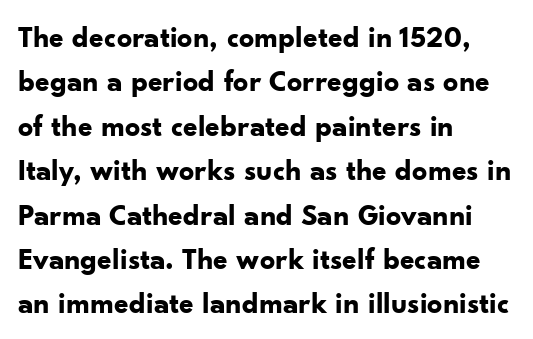
{"serif": "no", "italic": "no", "bold": "yes", "weight": "bold", "width": "normal", "stroke_contrast": "low", "x_height": "small", "monospaced": "no", "underline": "no", "align": "left", "line_spacing": "normal", "line_spacing_ratio": 1.48, "letter_spacing": "normal", "letter_spacing_em": 0.0, "glyph_px": 30}
